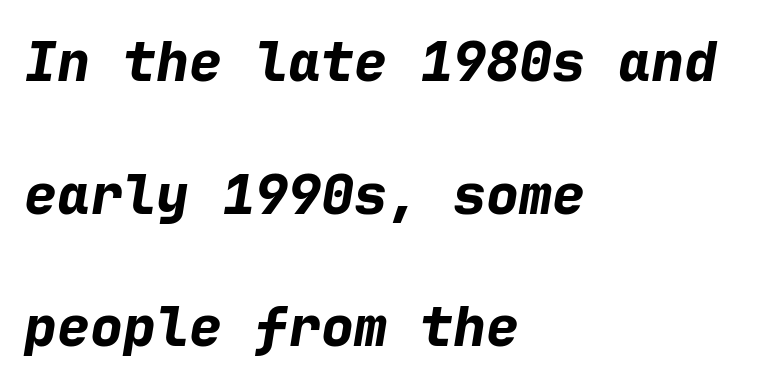
Q: Is the text bold? A: Yes.
Q: Is the text italic (slanted)? A: Yes, it leans right by about 9 degrees.
Q: Is the text underlined? A: No.
Q: How is the paragraph aligned? A: Left-aligned.
Q: Is the spacing between letters normal or unusually wide? A: Normal.
Q: Is the spacing between lines tight, normal or loose? A: Loose.
Q: Width (condensed, normal, or wide)? A: Normal.
Q: Stroke contrast? A: Low.
Q: x-height? A: Medium.
Q: Monospaced? A: Yes.
